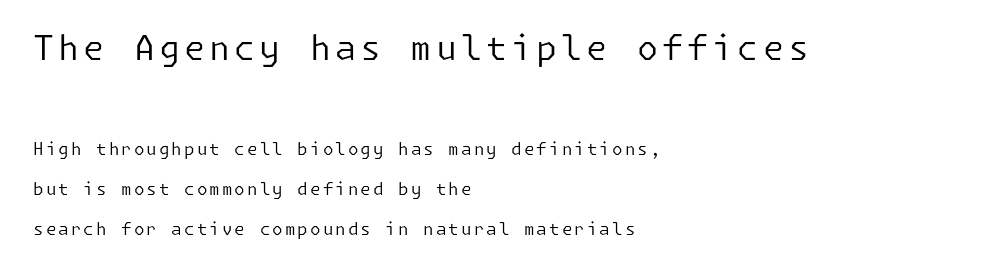
The image shows 34 px regular-weight sans-serif type, upright; set left-aligned, loose line spacing (2.37x), not underlined; the first (top) block is 2.0x larger; low stroke contrast and a medium x-height.
